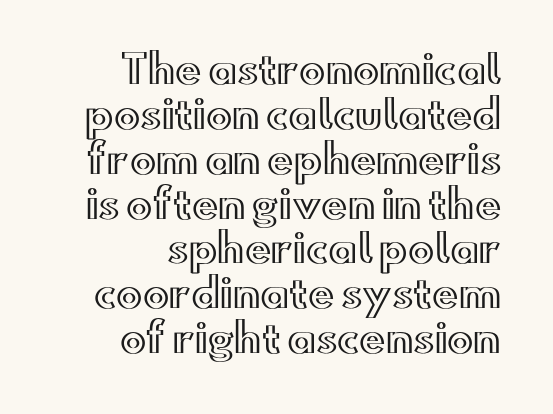
Q: Is the text italic (slanted)? A: No, it is upright.
Q: Is the text underlined? A: No.
Q: How is the paragraph aligned? A: Right-aligned.
Q: Is the spacing between letters normal or unusually wide? A: Normal.
Q: Is the spacing between lines tight, normal or loose? A: Tight.
Q: Width (condensed, normal, or wide)? A: Wide.
Q: x-height? A: Small.
Q: Monospaced? A: No.
